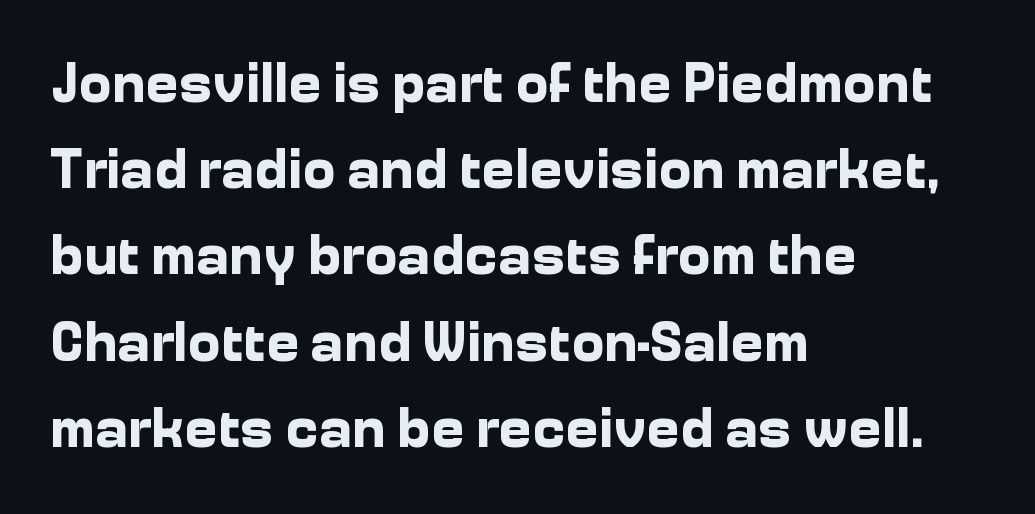
What's the leading like? Ordinary, nothing unusual. Check under the words: just untouched page. The rendering uses a bold face; every stroke is thick and dark. The glyphs in this specimen are sans serif.
